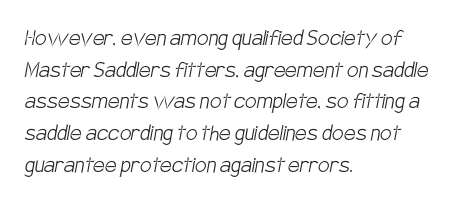
{"bold": "no", "underline": "no", "align": "left", "line_spacing_ratio": 1.22, "letter_spacing": "normal", "letter_spacing_em": 0.0, "glyph_px": 26}
